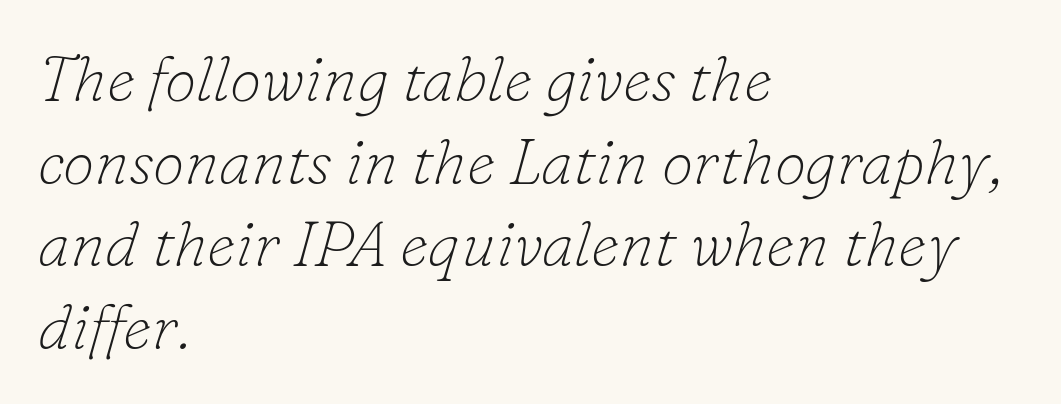
The face looks like a standard text weight, possibly lighter. Observe the serifs anchoring each vertical stroke in this sample. The text block is weighted toward the left margin, trailing off unevenly rightward. Each letter keeps its own natural width here, so spacing adapts to shape.
